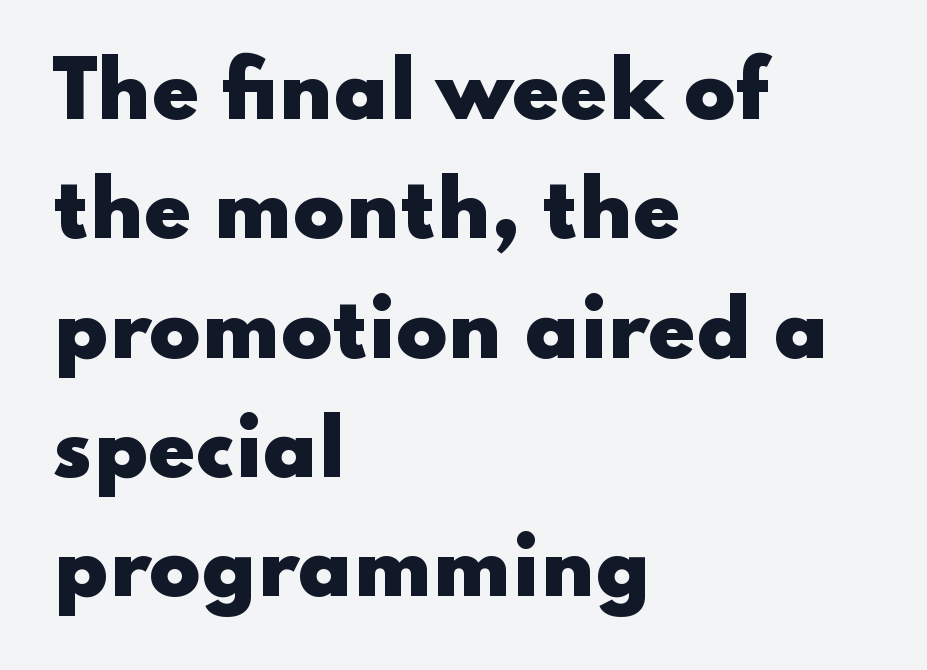
Q: Is the text bold? A: Yes.
Q: Is the text italic (slanted)? A: No, it is upright.
Q: Is the typeface a serif or a sans-serif typeface? A: Sans-serif.
Q: Is the text underlined? A: No.
Q: How is the paragraph aligned? A: Left-aligned.
Q: Is the spacing between letters normal or unusually wide? A: Normal.
Q: Is the spacing between lines tight, normal or loose? A: Normal.
Q: Width (condensed, normal, or wide)? A: Wide.
Q: Stroke contrast? A: Low.
Q: x-height? A: Small.
Q: Monospaced? A: No.
